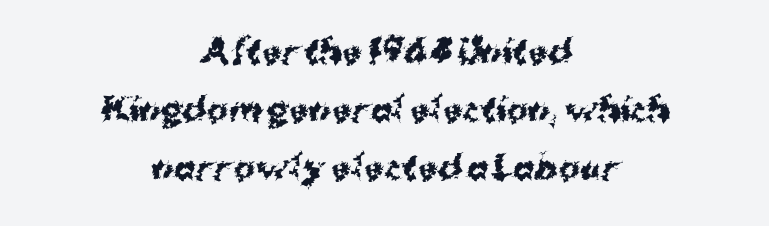
The image shows 32 px bold sans-serif type; set centered, line spacing 1.81x, normal letter spacing, not underlined; medium stroke contrast and a medium x-height.
